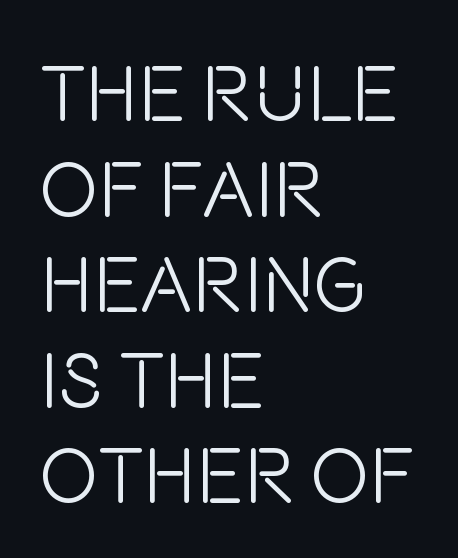
{"serif": "no", "italic": "no", "bold": "no", "weight": "light", "width": "condensed", "stroke_contrast": "low", "x_height": "large", "monospaced": "no", "underline": "no", "align": "left", "line_spacing_ratio": 1.21, "letter_spacing": "normal", "letter_spacing_em": 0.0, "glyph_px": 79}
